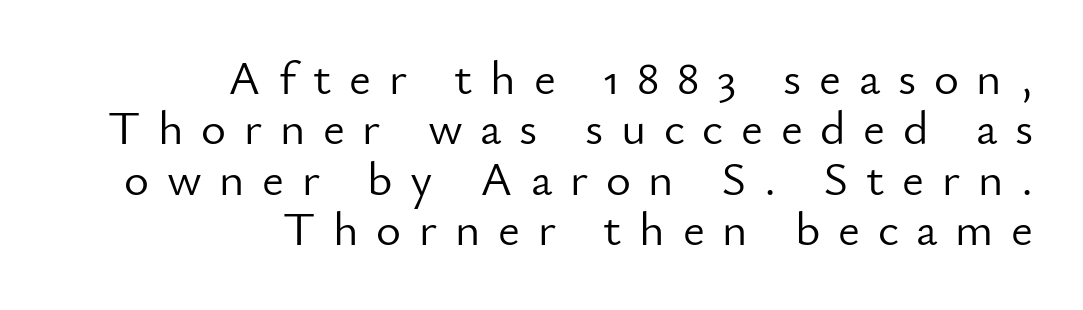
The image shows 48 px light sans-serif type, upright; set right-aligned, tight line spacing (1.05x), unusually wide letter spacing (+0.37 em), not underlined; low stroke contrast and a small x-height.
